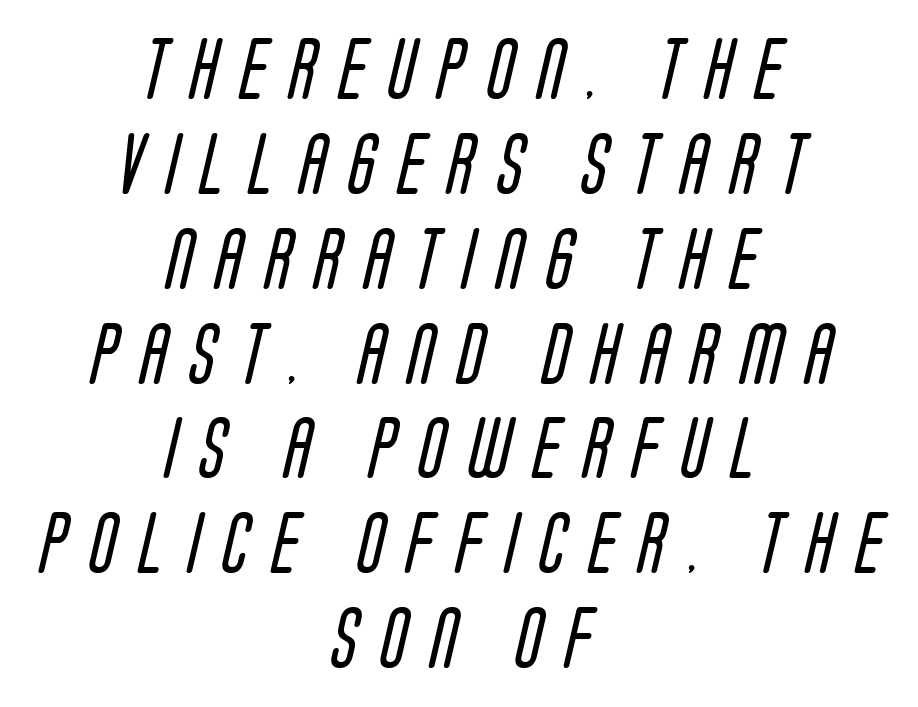
The image shows 62 px regular-weight, condensed sans-serif type; set centered, normal line spacing (1.53x), unusually wide letter spacing (+0.37 em), not underlined; low stroke contrast and a large x-height.
